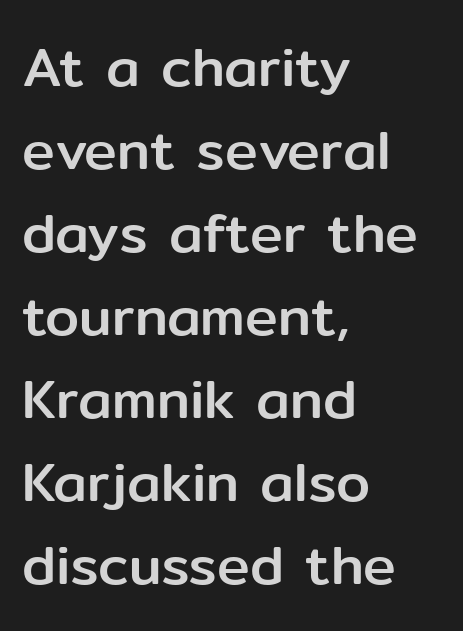
Q: Is the text italic (slanted)? A: No, it is upright.
Q: Is the typeface a serif or a sans-serif typeface? A: Sans-serif.
Q: Is the text underlined? A: No.
Q: How is the paragraph aligned? A: Left-aligned.
Q: Is the spacing between letters normal or unusually wide? A: Normal.
Q: Is the spacing between lines tight, normal or loose? A: Normal.
Q: Width (condensed, normal, or wide)? A: Normal.
Q: Stroke contrast? A: Low.
Q: x-height? A: Medium.
Q: Monospaced? A: No.
